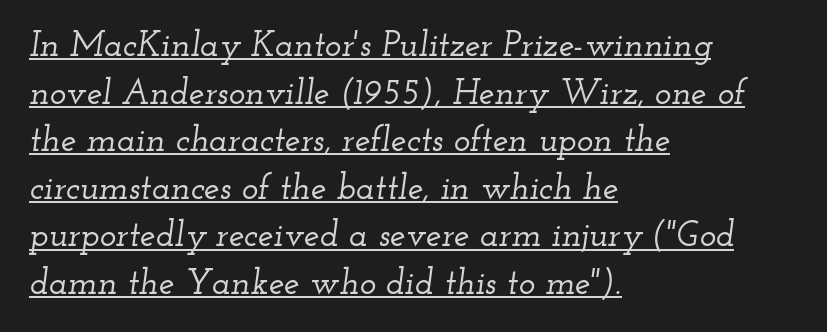
Q: Is the text italic (slanted)? A: Yes, it leans right by about 12 degrees.
Q: Is the typeface a serif or a sans-serif typeface? A: Serif.
Q: Is the text underlined? A: Yes.
Q: How is the paragraph aligned? A: Left-aligned.
Q: Is the spacing between letters normal or unusually wide? A: Normal.
Q: Is the spacing between lines tight, normal or loose? A: Normal.
Q: Width (condensed, normal, or wide)? A: Wide.
Q: Stroke contrast? A: Low.
Q: x-height? A: Small.
Q: Monospaced? A: No.
